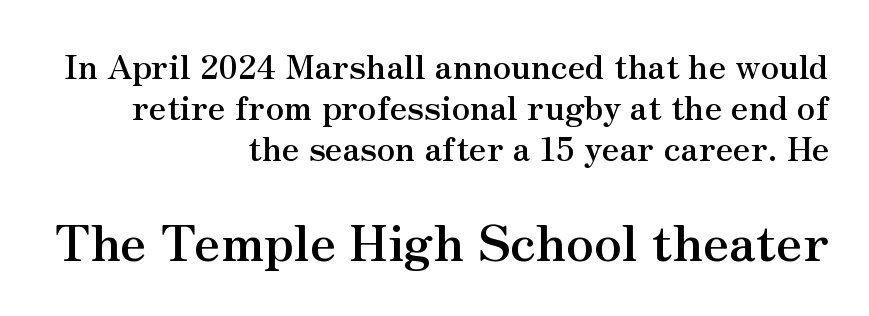
Has an underline been added? It has not. Varying glyph widths throughout — classic text-font behaviour. This rendering employs a face with finishing strokes, i.e., a serif. Emphasis by weight is at full strength: bold. Spacing between characters is what you'd get straight out of the box.
